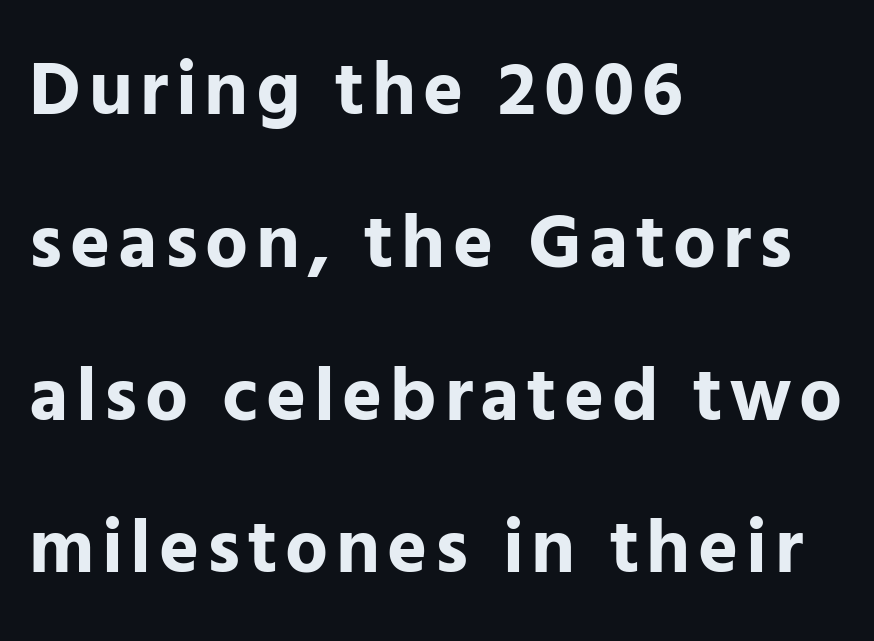
The passage shown is typed in a proportional face where columns would drift. A student would call this left alignment; a typographer would say flush left, rag right. These lines stand farther apart than default settings would place them. The glyphs have the mass of a bold cut. The text was rendered using a sans face with plain stroke endings.
